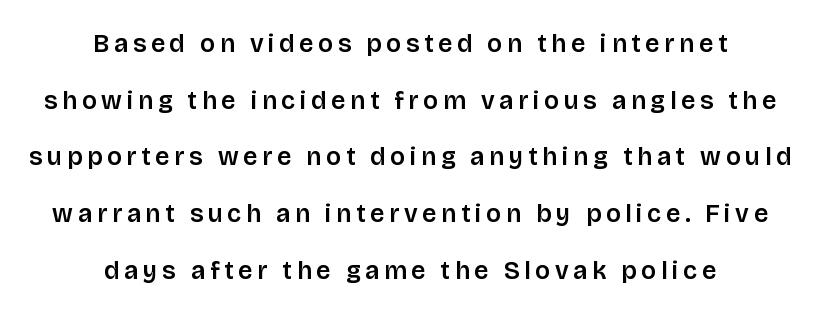
{"italic": "no", "underline": "no", "align": "center", "line_spacing": "loose", "line_spacing_ratio": 2.27, "glyph_px": 25}
